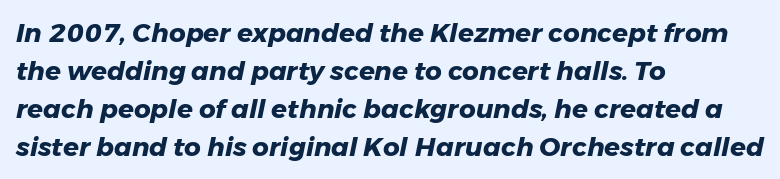
The image shows 26 px bold type, italic (leaning right); set left-aligned, normal line spacing (1.46x), normal letter spacing, not underlined.
